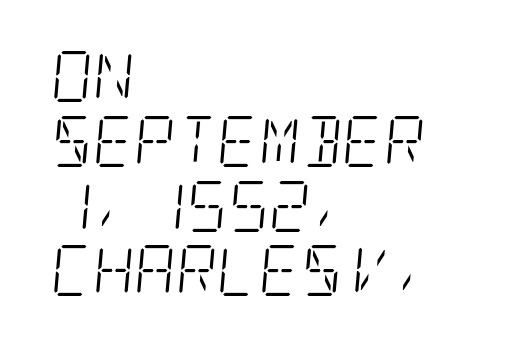
The image shows 51 px light, condensed serif type, italic (leaning right); set left-aligned, normal line spacing (1.27x), normal letter spacing, not underlined; low stroke contrast and a large x-height.
